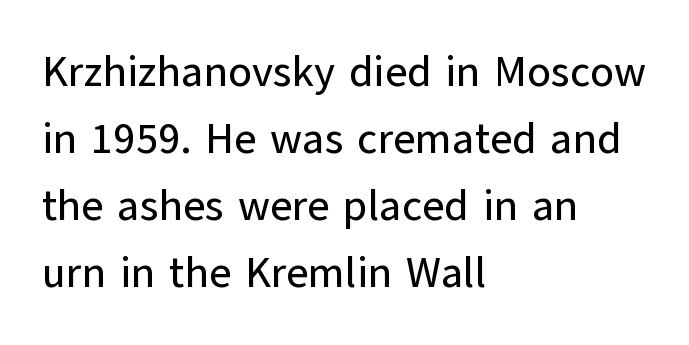
Q: Is the text italic (slanted)? A: No, it is upright.
Q: Is the typeface a serif or a sans-serif typeface? A: Sans-serif.
Q: Is the text underlined? A: No.
Q: How is the paragraph aligned? A: Left-aligned.
Q: Is the spacing between letters normal or unusually wide? A: Normal.
Q: Is the spacing between lines tight, normal or loose? A: Normal.
Q: Width (condensed, normal, or wide)? A: Normal.
Q: Stroke contrast? A: Low.
Q: x-height? A: Medium.
Q: Monospaced? A: No.
